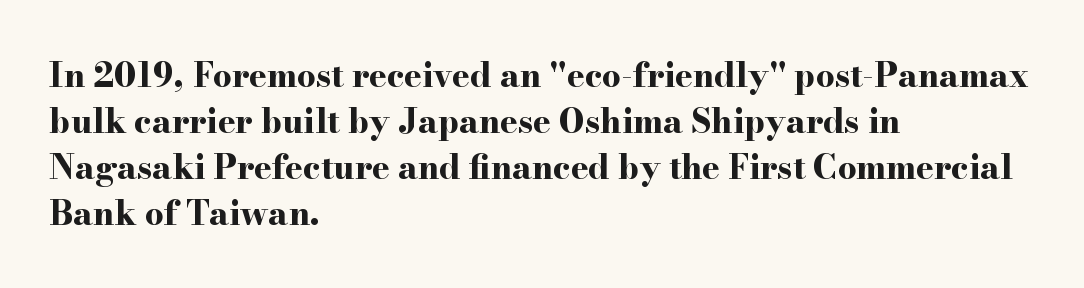
Q: Is the text bold? A: Yes.
Q: Is the text italic (slanted)? A: No, it is upright.
Q: Is the typeface a serif or a sans-serif typeface? A: Serif.
Q: Is the text underlined? A: No.
Q: How is the paragraph aligned? A: Left-aligned.
Q: Is the spacing between letters normal or unusually wide? A: Normal.
Q: Is the spacing between lines tight, normal or loose? A: Normal.
Q: Width (condensed, normal, or wide)? A: Wide.
Q: Stroke contrast? A: High.
Q: x-height? A: Small.
Q: Monospaced? A: No.
